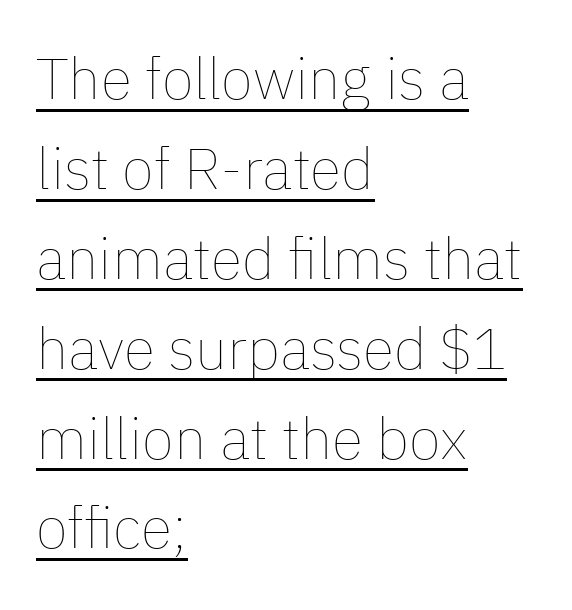
The image shows 58 px thin type, upright; set left-aligned, normal line spacing (1.55x), normal letter spacing, underlined; low stroke contrast and a medium x-height.
